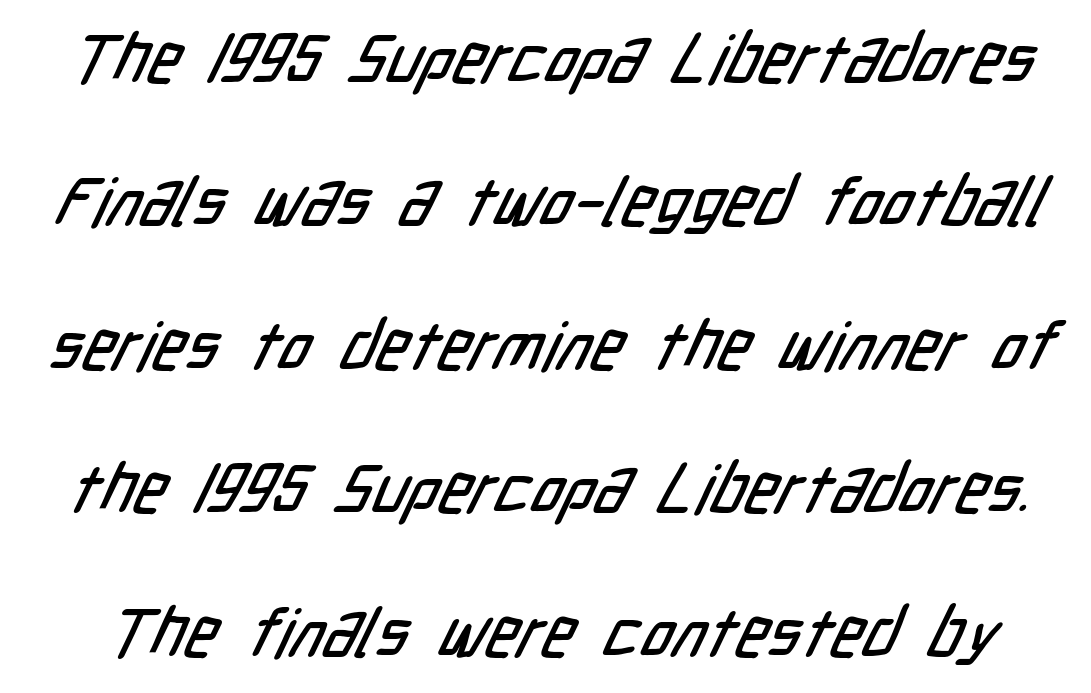
{"serif": "no", "width": "condensed", "stroke_contrast": "low", "x_height": "medium", "monospaced": "no", "underline": "no", "line_spacing": "loose", "line_spacing_ratio": 2.11, "letter_spacing": "normal", "letter_spacing_em": 0.0, "glyph_px": 68}
